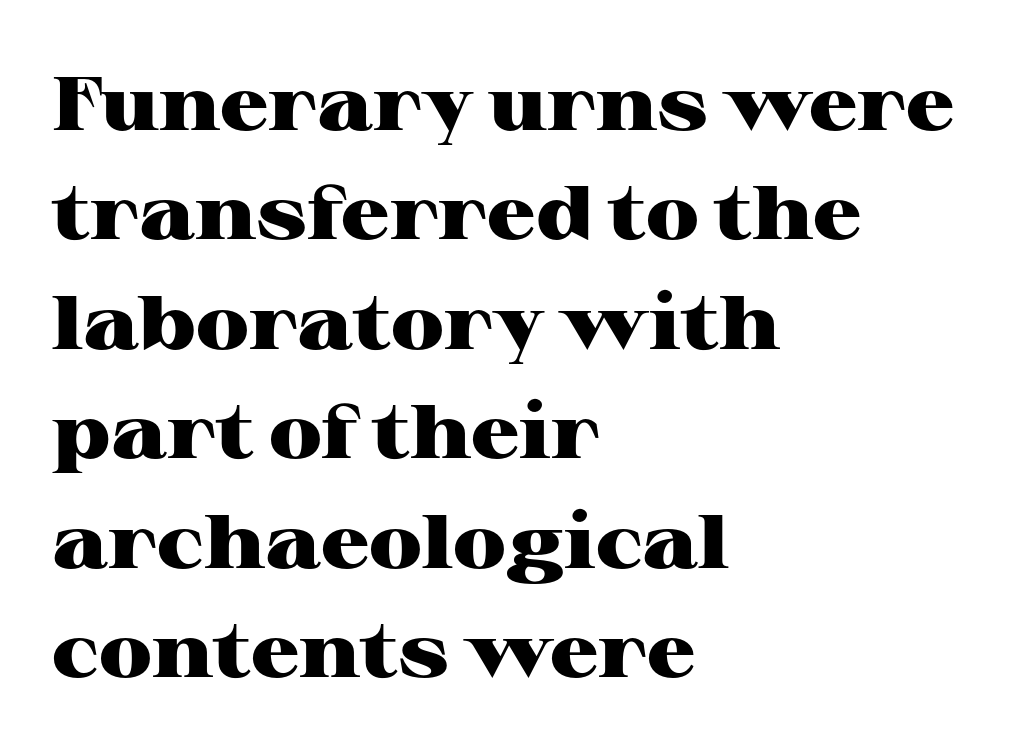
The designer left line spacing at the default. The font is running at its bold setting. Here the designer chose a conventional face with non-uniform glyph widths. Nothing unusual about the tracking: characters are spaced as the font intends. Unlike italic type, these characters show no tilt at all.
